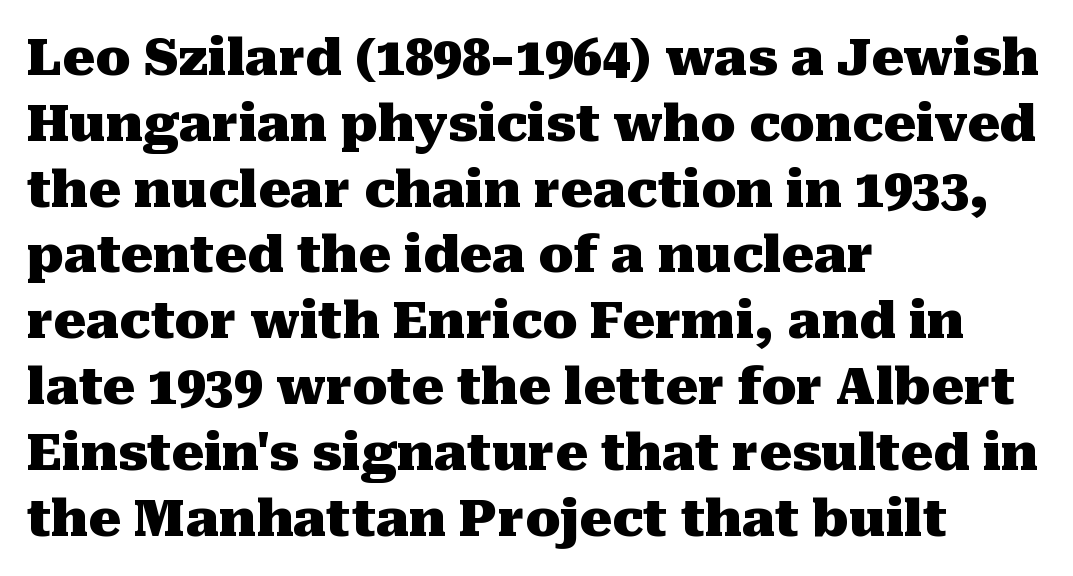
Q: Is the text bold? A: Yes.
Q: Is the text italic (slanted)? A: No, it is upright.
Q: Is the typeface a serif or a sans-serif typeface? A: Serif.
Q: Is the text underlined? A: No.
Q: How is the paragraph aligned? A: Left-aligned.
Q: Is the spacing between letters normal or unusually wide? A: Normal.
Q: Is the spacing between lines tight, normal or loose? A: Normal.
Q: Width (condensed, normal, or wide)? A: Normal.
Q: Stroke contrast? A: Medium.
Q: x-height? A: Medium.
Q: Monospaced? A: No.
